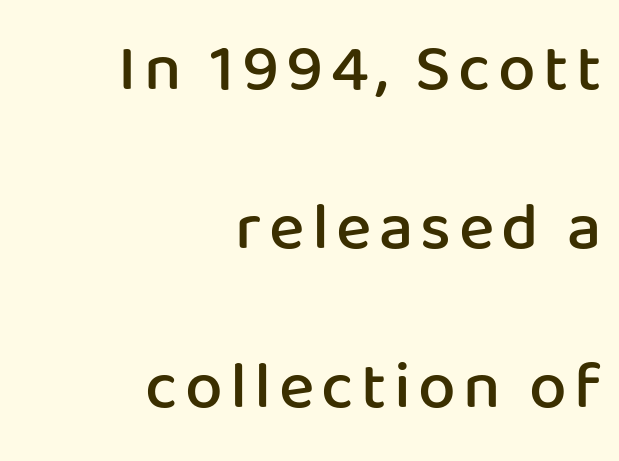
The image shows 67 px semibold sans-serif type, upright; set right-aligned, loose line spacing (2.37x), not underlined; low stroke contrast and a medium x-height.
